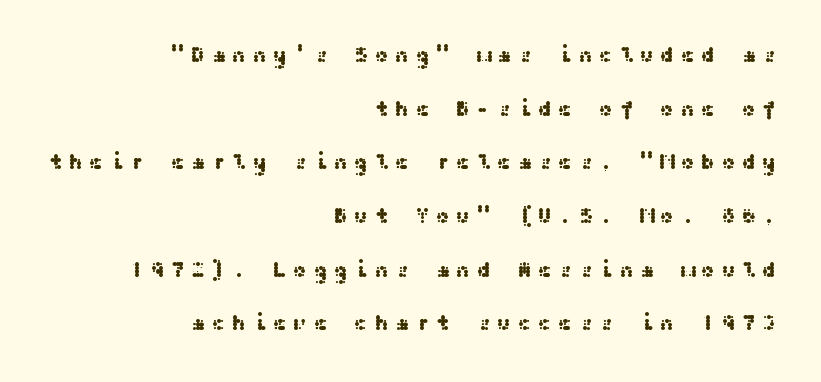
{"italic": "no", "underline": "no", "align": "right", "line_spacing": "loose", "line_spacing_ratio": 2.44, "letter_spacing": "wide", "letter_spacing_em": 0.26, "glyph_px": 22}
